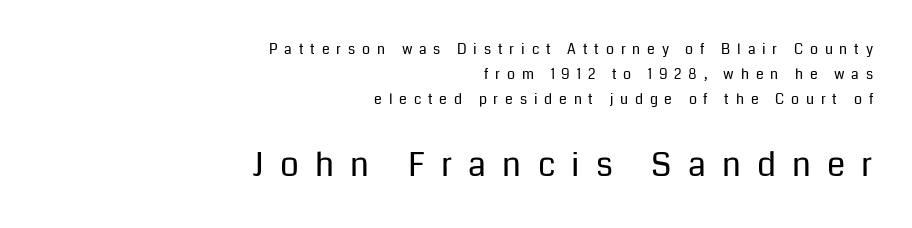
The image shows 33 px regular-weight sans-serif type, upright; set right-aligned, line spacing 1.79x, unusually wide letter spacing (+0.49 em), not underlined; the second (bottom) block is 2.36x larger; low stroke contrast and a medium x-height.
